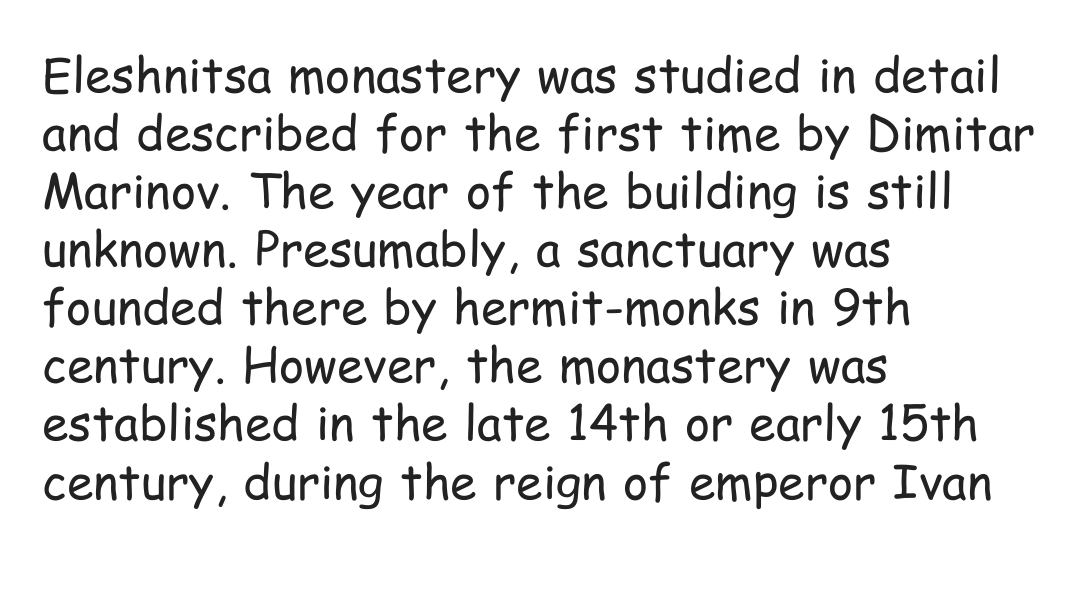
There is no visible air inserted between adjacent glyphs. It's the straight-up-and-down kind of type. All the whitespace from short lines collects on the right. Rule under the text: the space is simply empty. The rendering uses natural spacing where letterforms have individual widths.
